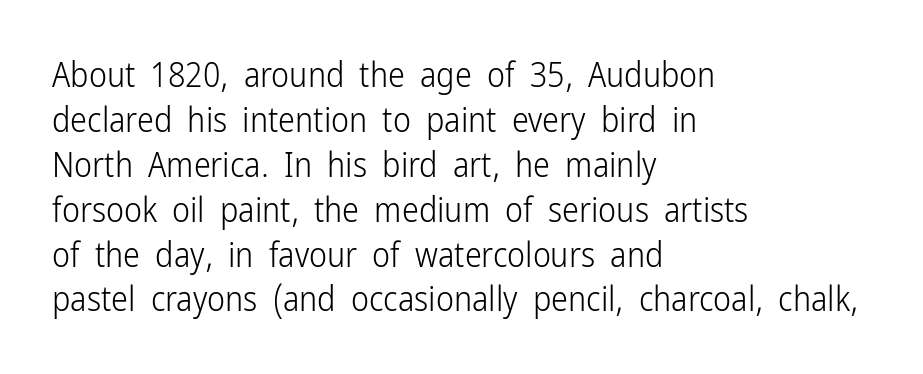
{"serif": "no", "italic": "no", "bold": "no", "weight": "light", "width": "condensed", "stroke_contrast": "low", "x_height": "medium", "monospaced": "no", "underline": "no", "align": "left", "line_spacing": "normal", "line_spacing_ratio": 1.32, "letter_spacing": "normal", "letter_spacing_em": 0.0, "glyph_px": 34}
